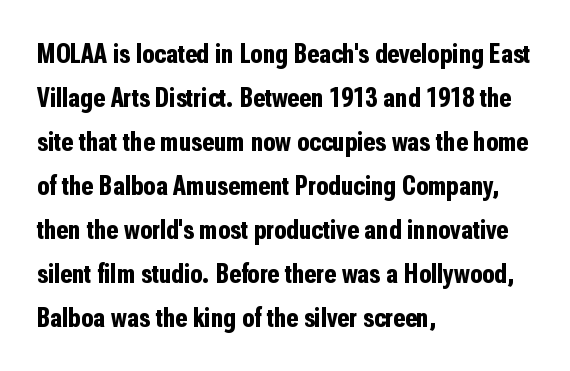
Q: Is the text bold? A: Yes.
Q: Is the text italic (slanted)? A: No, it is upright.
Q: Is the typeface a serif or a sans-serif typeface? A: Sans-serif.
Q: Is the text underlined? A: No.
Q: How is the paragraph aligned? A: Left-aligned.
Q: Is the spacing between letters normal or unusually wide? A: Normal.
Q: Is the spacing between lines tight, normal or loose? A: Normal.
Q: Width (condensed, normal, or wide)? A: Condensed.
Q: Stroke contrast? A: Low.
Q: x-height? A: Medium.
Q: Monospaced? A: No.
